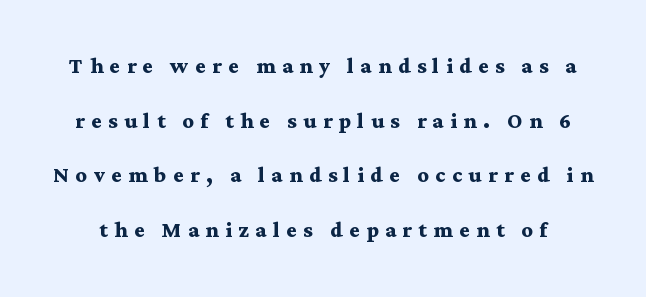
The image shows 28 px semibold, wide serif type, upright; set loose line spacing (1.95x), unusually wide letter spacing (+0.23 em), not underlined; medium stroke contrast and a medium x-height.
